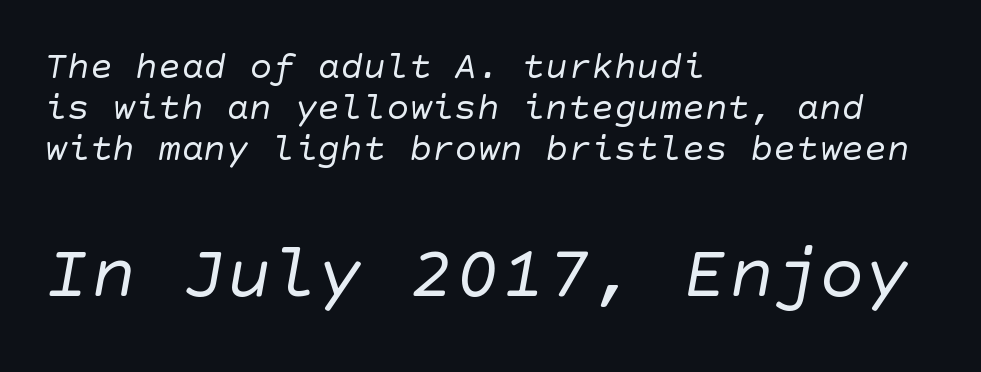
The line-height multiplier appears low, near solid setting. The rag falls on the right side of this text block. Descenders hang freely into open space. The letters sit at their default tracking, neither squeezed nor spread. The letters carry no serifs — their stems end cleanly without finishing strokes.
